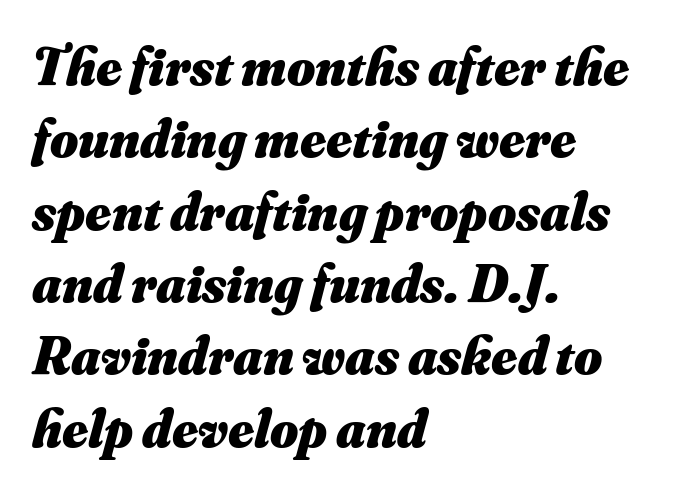
The image shows 54 px heavy type, italic (leaning right); set left-aligned, normal line spacing (1.34x), normal letter spacing, not underlined; medium stroke contrast and a small x-height.
